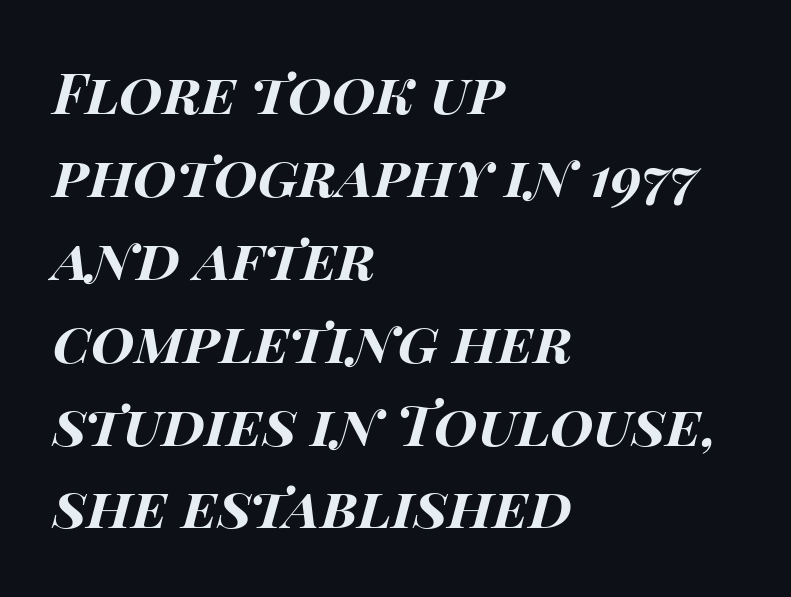
The image shows 56 px bold, wide type, italic (leaning right); set left-aligned, normal line spacing (1.48x), normal letter spacing, not underlined; high stroke contrast and a large x-height.
